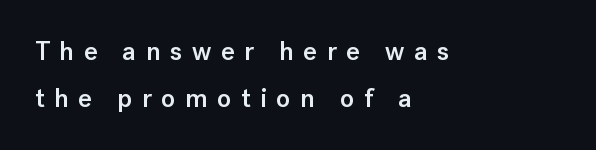
Heft: intermediate — a semibold. Beneath every word, the page is bare. Honestly, the letter spacing is so wide it's the main thing you notice. The specimen reads as upright at a glance. Reading down the block, your eye returns to a fixed left position each line.
